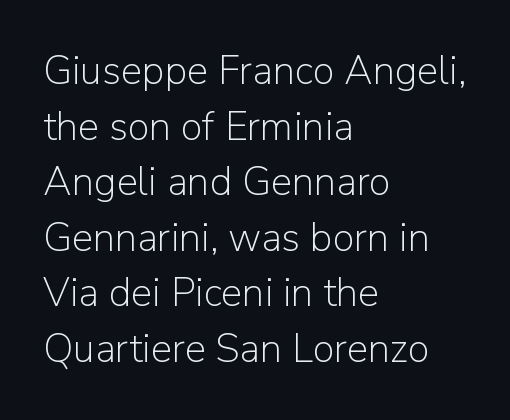
The image shows 40 px light sans-serif type, upright; set left-aligned, normal line spacing (1.39x), normal letter spacing, not underlined; low stroke contrast and a medium x-height.
